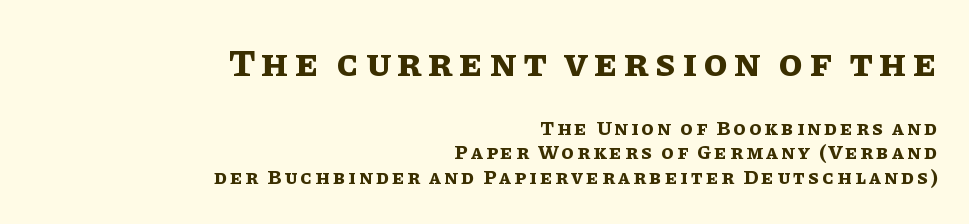
Q: Is the text bold? A: Yes.
Q: Is the text italic (slanted)? A: No, it is upright.
Q: Is the text underlined? A: No.
Q: How is the paragraph aligned? A: Right-aligned.
Q: Which block of text is set in a larger size, the first (top) or the second (bottom)? A: The first (top) one.
Q: Width (condensed, normal, or wide)? A: Normal.
Q: Stroke contrast? A: Low.
Q: x-height? A: Large.
Q: Monospaced? A: No.
